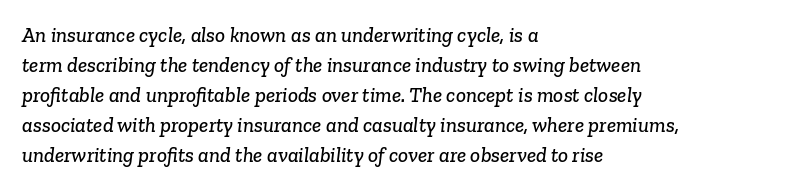
The image shows 21 px text type; set left-aligned, normal line spacing (1.43x), normal letter spacing, not underlined.
